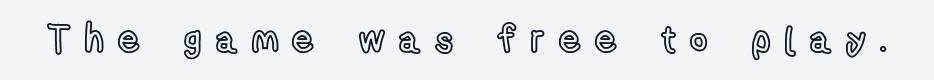
Q: Is the text italic (slanted)? A: No, it is upright.
Q: Is the text underlined? A: No.
Q: Is the spacing between letters normal or unusually wide? A: Unusually wide.
Q: Width (condensed, normal, or wide)? A: Condensed.
Q: x-height? A: Medium.
Q: Monospaced? A: No.
